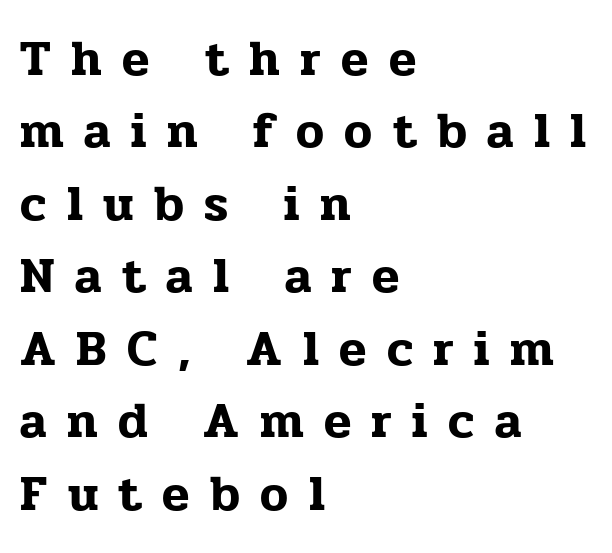
The image shows 50 px serif type, upright; set left-aligned, normal line spacing (1.45x), unusually wide letter spacing (+0.41 em), not underlined; low stroke contrast and a medium x-height.
